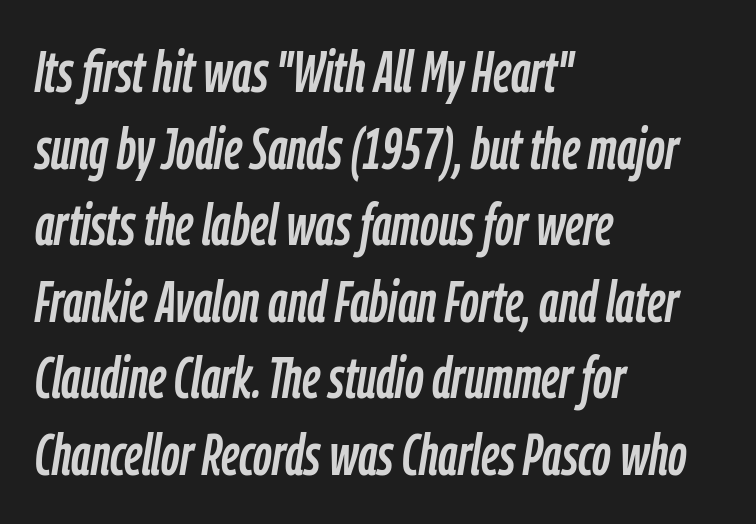
The image shows 58 px condensed type, italic (leaning right); set left-aligned, normal line spacing (1.32x), normal letter spacing, not underlined; low stroke contrast and a medium x-height.
